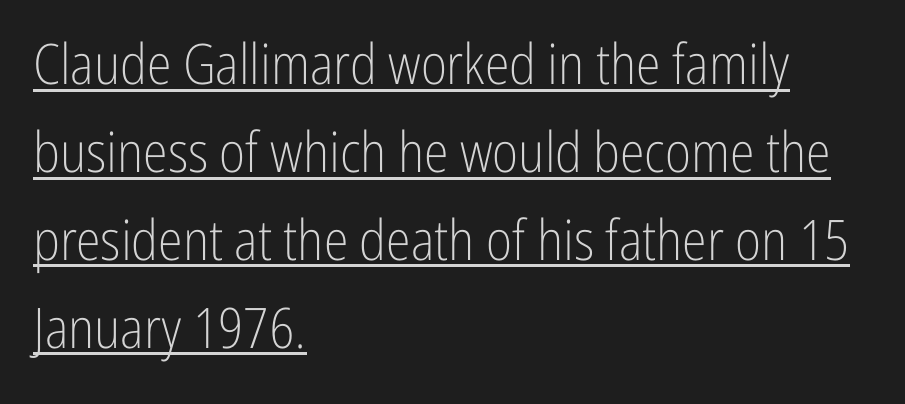
Does the leading feel generous? No, just average. These lines were composed using upright roman letters. Each letter keeps its own natural width here, so spacing adapts to shape. How are the letters spaced? Ordinarily, with no added tracking.
